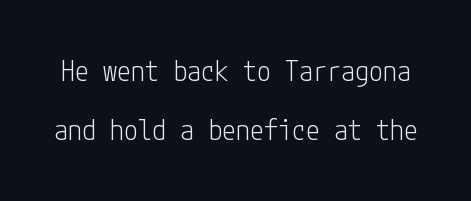
{"serif": "no", "italic": "no", "bold": "no", "weight": "light", "width": "condensed", "stroke_contrast": "low", "x_height": "medium", "underline": "no", "line_spacing": "loose", "line_spacing_ratio": 2.11, "letter_spacing": "normal", "letter_spacing_em": 0.0, "glyph_px": 28}
